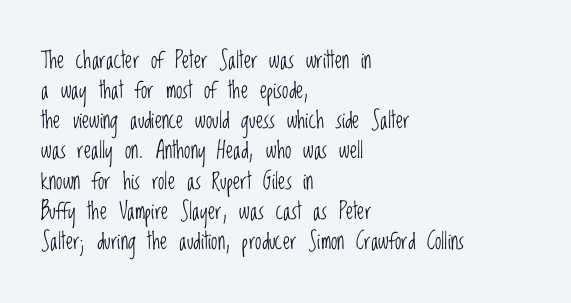
The image shows 23 px text type, upright; set left-aligned, normal line spacing (1.31x), normal letter spacing, not underlined.
